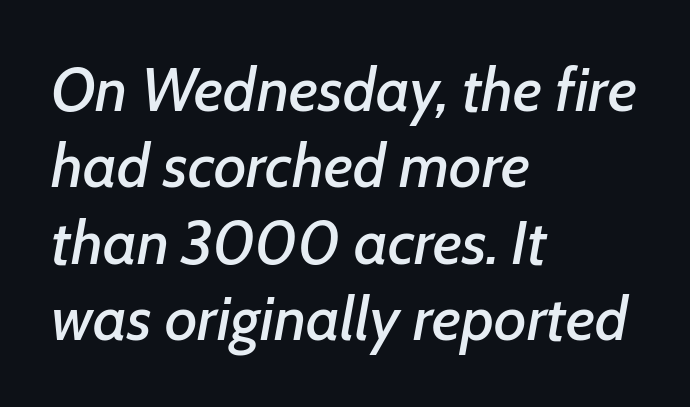
Left-aligned paragraph, ragged on the right. Bare-footed words on every line. These lines keep a tight, regular rhythm from letter to letter. A typesetter would call this proportional, since set widths differ per character.
